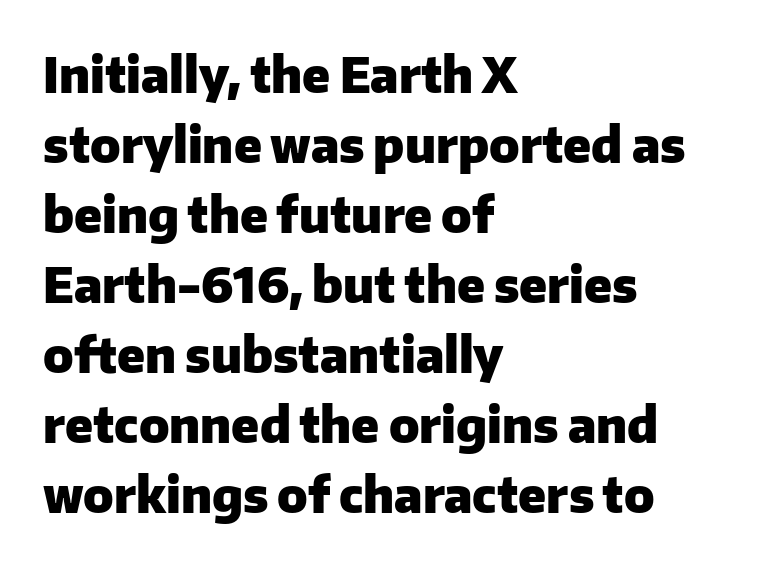
{"serif": "no", "italic": "no", "bold": "yes", "weight": "heavy", "width": "normal", "stroke_contrast": "low", "x_height": "medium", "monospaced": "no", "underline": "no", "align": "left", "line_spacing": "normal", "line_spacing_ratio": 1.46, "letter_spacing": "normal", "letter_spacing_em": 0.0, "glyph_px": 48}
